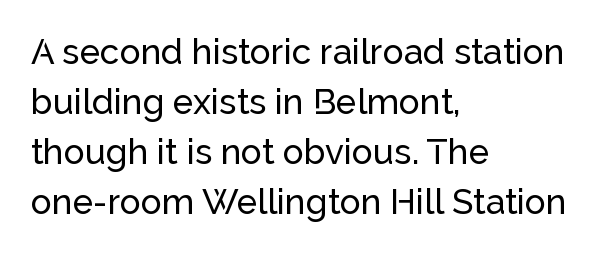
The image shows 35 px sans-serif type, upright; set left-aligned, normal line spacing (1.43x), normal letter spacing, not underlined; low stroke contrast and a medium x-height.
